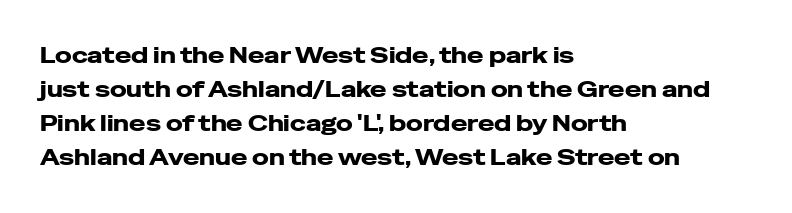
Students, observe: this is what conventionally led text looks like. This sample uses an upright cut, with every glyph sitting square on the baseline. A clean baseline with only descenders dipping below it. Each word holds together tightly as a unit, with standard inter-letter gaps.
